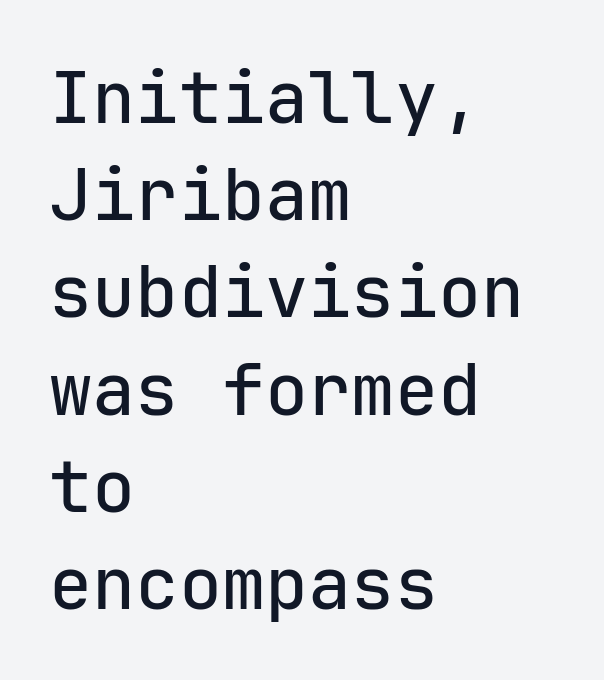
Q: Is the text italic (slanted)? A: No, it is upright.
Q: Is the typeface a serif or a sans-serif typeface? A: Sans-serif.
Q: Is the text underlined? A: No.
Q: How is the paragraph aligned? A: Left-aligned.
Q: Is the spacing between letters normal or unusually wide? A: Normal.
Q: Is the spacing between lines tight, normal or loose? A: Normal.
Q: Width (condensed, normal, or wide)? A: Normal.
Q: Stroke contrast? A: Low.
Q: x-height? A: Medium.
Q: Monospaced? A: Yes.
